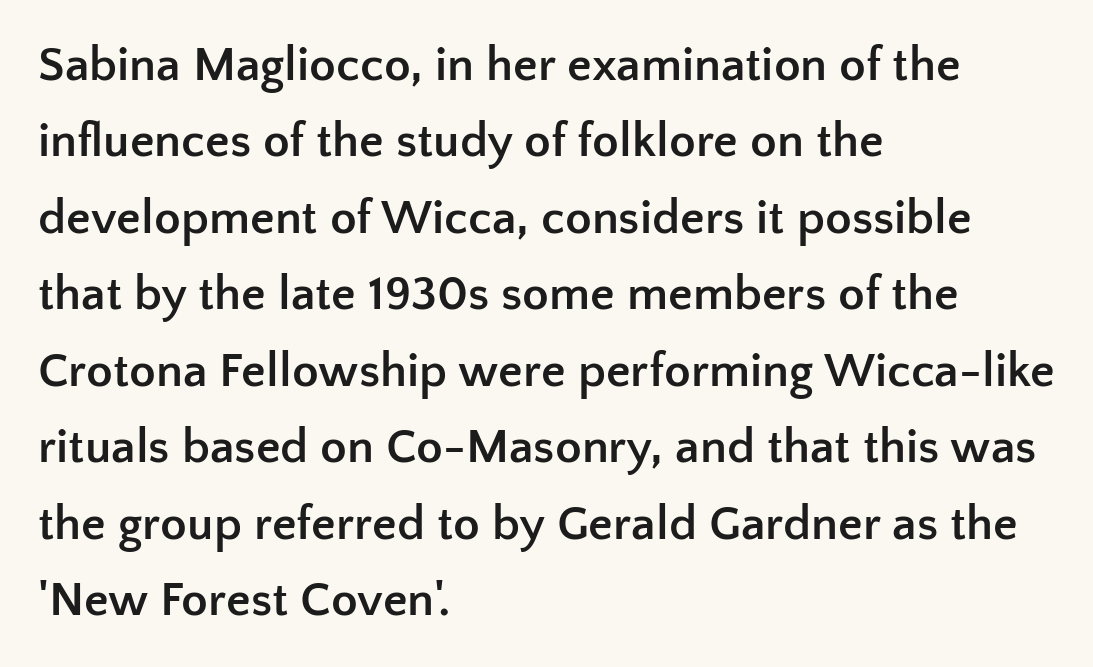
{"serif": "no", "italic": "no", "bold": "yes", "weight": "semibold", "width": "normal", "stroke_contrast": "low", "x_height": "medium", "monospaced": "no", "underline": "no", "align": "left", "line_spacing": "normal", "line_spacing_ratio": 1.56, "letter_spacing": "normal", "letter_spacing_em": 0.0, "glyph_px": 49}
